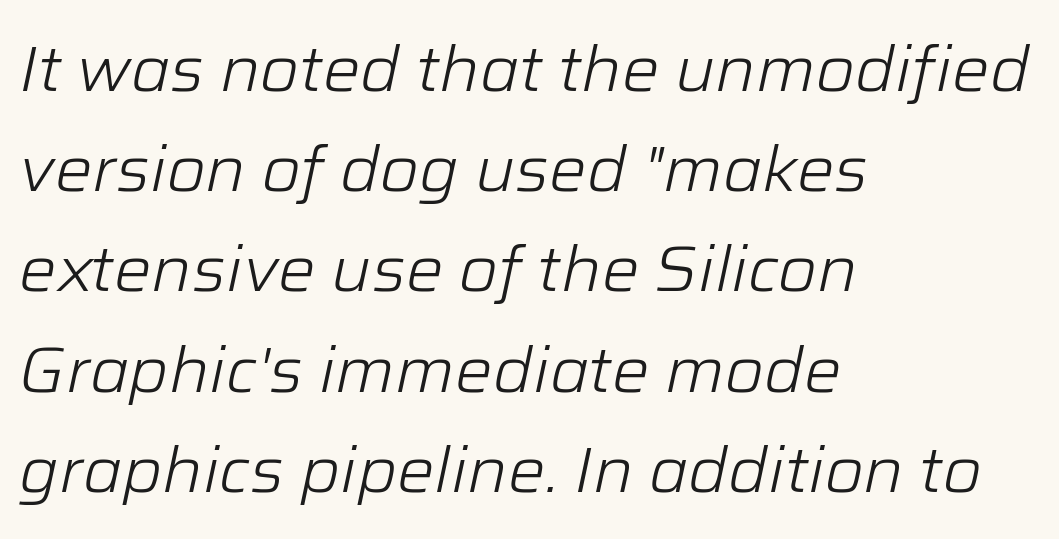
Q: Is the text bold? A: No.
Q: Is the text italic (slanted)? A: Yes, it leans right by about 12 degrees.
Q: Is the text underlined? A: No.
Q: How is the paragraph aligned? A: Left-aligned.
Q: Is the spacing between letters normal or unusually wide? A: Normal.
Q: Is the spacing between lines tight, normal or loose? A: Normal.
Q: Width (condensed, normal, or wide)? A: Normal.
Q: Stroke contrast? A: Low.
Q: x-height? A: Medium.
Q: Monospaced? A: No.
